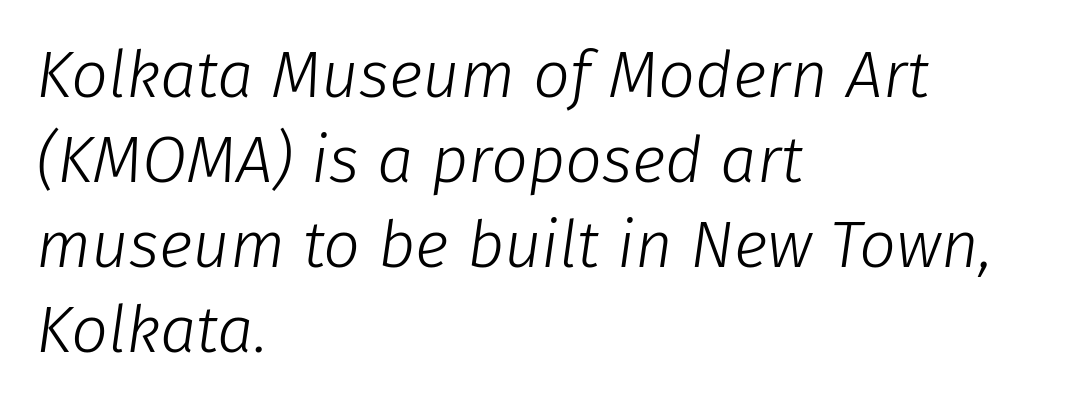
{"italic": "yes", "lean": "right", "slant_degrees": 8, "bold": "no", "weight": "light", "width": "normal", "stroke_contrast": "low", "x_height": "medium", "monospaced": "no", "underline": "no", "align": "left", "line_spacing": "normal", "line_spacing_ratio": 1.31, "letter_spacing": "normal", "letter_spacing_em": 0.0, "glyph_px": 65}
